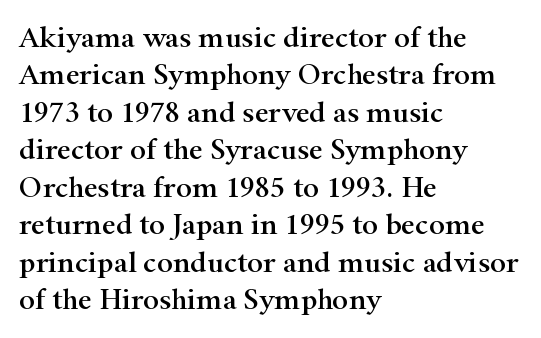
Q: Is the text italic (slanted)? A: No, it is upright.
Q: Is the typeface a serif or a sans-serif typeface? A: Serif.
Q: Is the text underlined? A: No.
Q: How is the paragraph aligned? A: Left-aligned.
Q: Is the spacing between letters normal or unusually wide? A: Normal.
Q: Is the spacing between lines tight, normal or loose? A: Normal.
Q: Width (condensed, normal, or wide)? A: Wide.
Q: Stroke contrast? A: High.
Q: x-height? A: Small.
Q: Monospaced? A: No.
